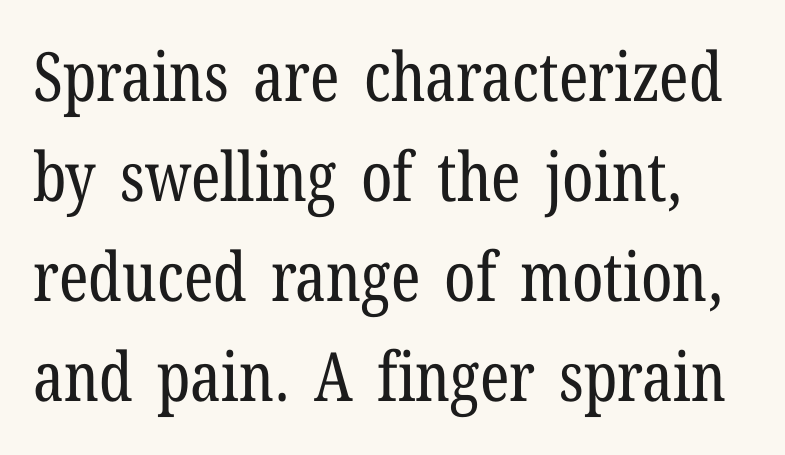
The image shows 68 px regular-weight, condensed serif type, upright; set normal line spacing (1.47x), normal letter spacing, not underlined; low stroke contrast and a medium x-height.
